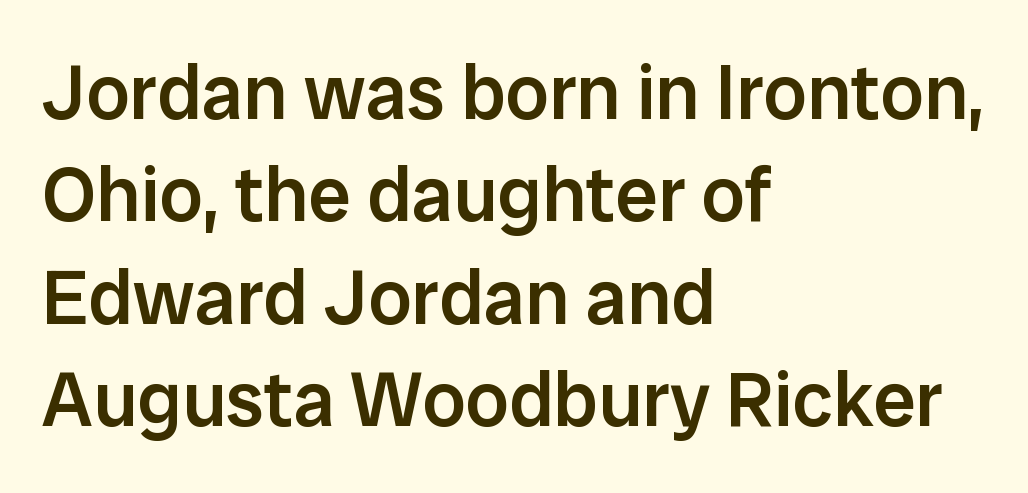
{"serif": "no", "italic": "no", "bold": "semi", "weight": "semibold", "width": "normal", "stroke_contrast": "low", "x_height": "medium", "monospaced": "no", "underline": "no", "align": "left", "line_spacing": "normal", "line_spacing_ratio": 1.33, "letter_spacing": "normal", "letter_spacing_em": 0.0, "glyph_px": 77}
